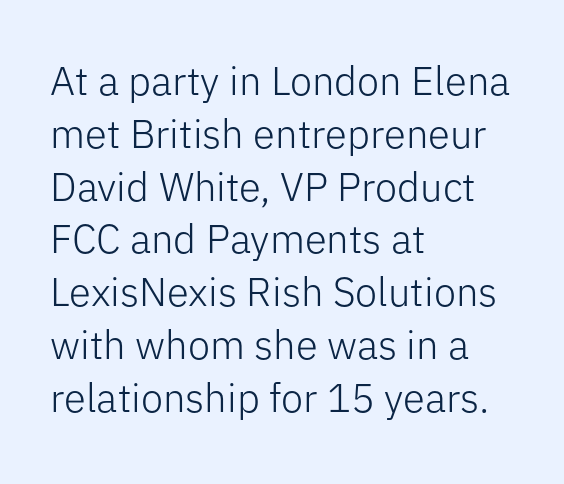
Q: Is the text bold? A: No.
Q: Is the text italic (slanted)? A: No, it is upright.
Q: Is the typeface a serif or a sans-serif typeface? A: Sans-serif.
Q: Is the text underlined? A: No.
Q: How is the paragraph aligned? A: Left-aligned.
Q: Is the spacing between letters normal or unusually wide? A: Normal.
Q: Is the spacing between lines tight, normal or loose? A: Normal.
Q: Width (condensed, normal, or wide)? A: Normal.
Q: Stroke contrast? A: Low.
Q: x-height? A: Medium.
Q: Monospaced? A: No.
